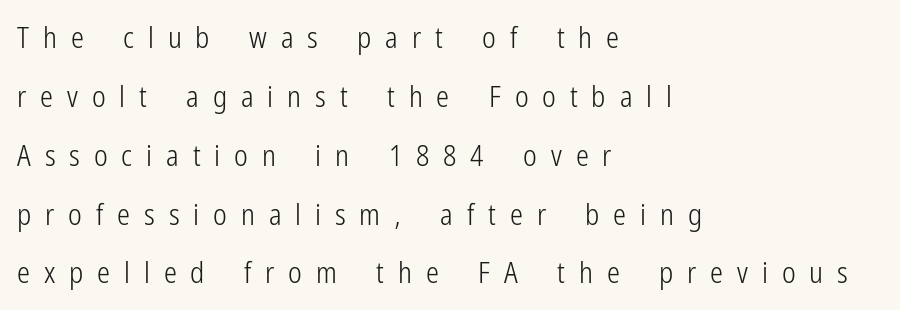
The type family on display is of the sans-serif kind. These glyphs show unthickened strokes, regular width or finer. Typeset ragged right — the left edge is the straight one. Tracking here is generous; glyphs stand well apart from one another. Rule under the text: the space is simply empty.
